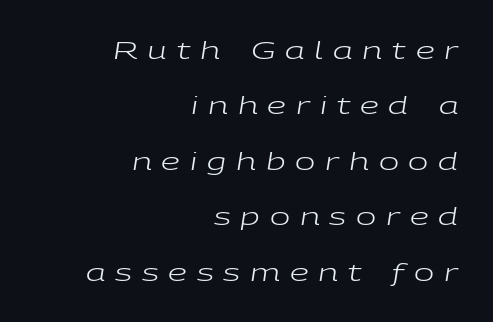
{"italic": "yes", "lean": "right", "slant_degrees": 9, "bold": "no", "underline": "no", "align": "right", "line_spacing": "loose", "line_spacing_ratio": 2.31, "letter_spacing": "wide", "letter_spacing_em": 0.41, "glyph_px": 24}
